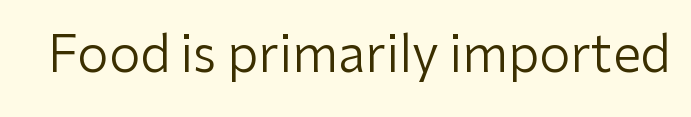
Q: Is the text bold? A: No.
Q: Is the text italic (slanted)? A: No, it is upright.
Q: Is the typeface a serif or a sans-serif typeface? A: Sans-serif.
Q: Is the text underlined? A: No.
Q: Is the spacing between letters normal or unusually wide? A: Normal.
Q: Width (condensed, normal, or wide)? A: Normal.
Q: Stroke contrast? A: Low.
Q: x-height? A: Medium.
Q: Monospaced? A: No.
